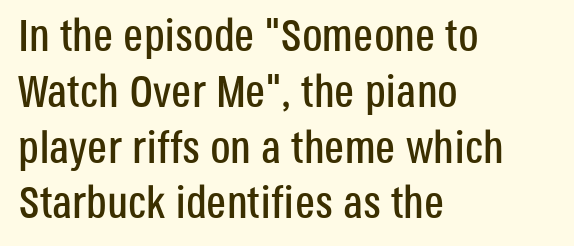
The image shows 45 px condensed sans-serif type, upright; set left-aligned, line spacing 1.24x, normal letter spacing, not underlined; low stroke contrast and a large x-height.
